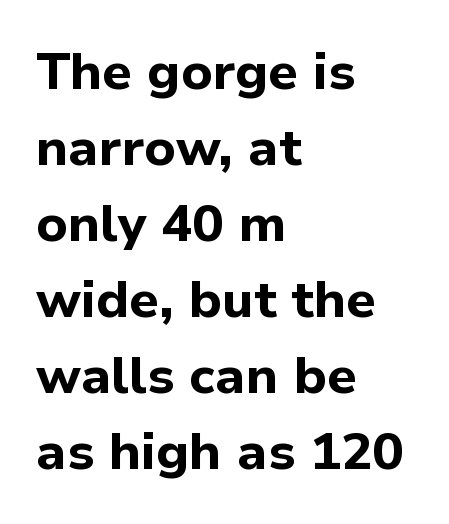
The image shows 52 px bold sans-serif type, upright; set left-aligned, normal line spacing (1.46x), normal letter spacing, not underlined; low stroke contrast and a medium x-height.
